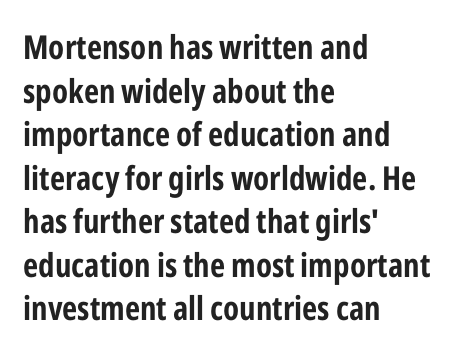
The image shows 33 px bold, condensed sans-serif type, upright; set left-aligned, normal line spacing (1.32x), normal letter spacing, not underlined; low stroke contrast and a medium x-height.
